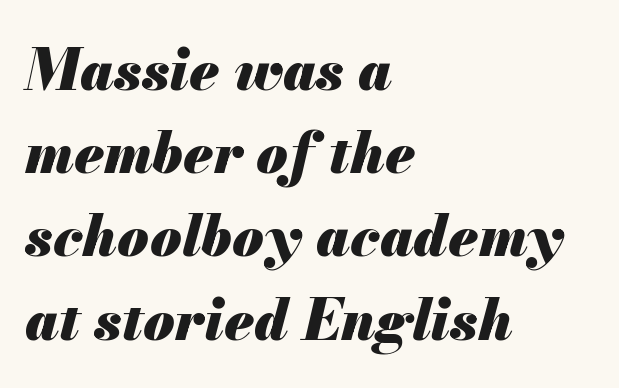
The image shows 57 px heavy type, italic (leaning right); set left-aligned, normal line spacing (1.46x), normal letter spacing, not underlined; medium stroke contrast and a small x-height.
